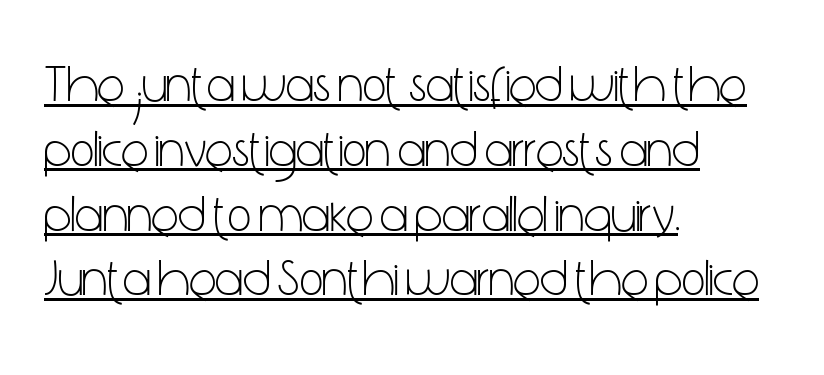
Q: Is the text bold? A: No.
Q: Is the text italic (slanted)? A: No, it is upright.
Q: Is the typeface a serif or a sans-serif typeface? A: Sans-serif.
Q: Is the text underlined? A: Yes.
Q: How is the paragraph aligned? A: Left-aligned.
Q: Is the spacing between letters normal or unusually wide? A: Normal.
Q: Is the spacing between lines tight, normal or loose? A: Normal.
Q: Width (condensed, normal, or wide)? A: Condensed.
Q: Stroke contrast? A: Low.
Q: x-height? A: Medium.
Q: Monospaced? A: No.
